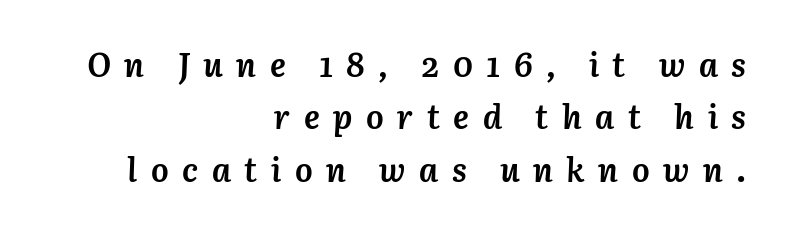
The image shows 33 px semibold type, italic (leaning right); set right-aligned, normal line spacing (1.59x), unusually wide letter spacing (+0.41 em), not underlined; medium stroke contrast and a medium x-height.
